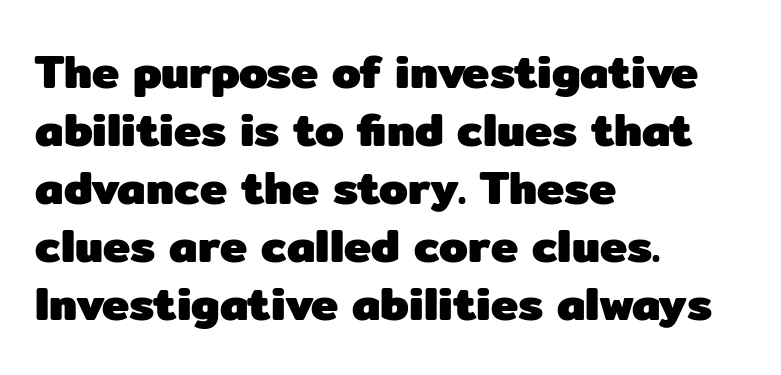
I'd describe the lettering as bold — thick and assertive. Does the copy run flush right? No — it runs flush left. The lines sit at an ordinary, default distance from one another. This is roman type, the default non-slanted kind. Is this a fixed-width face? No — the glyphs have proportional, varying widths. The line texture is even and compact thanks to regular tracking.
